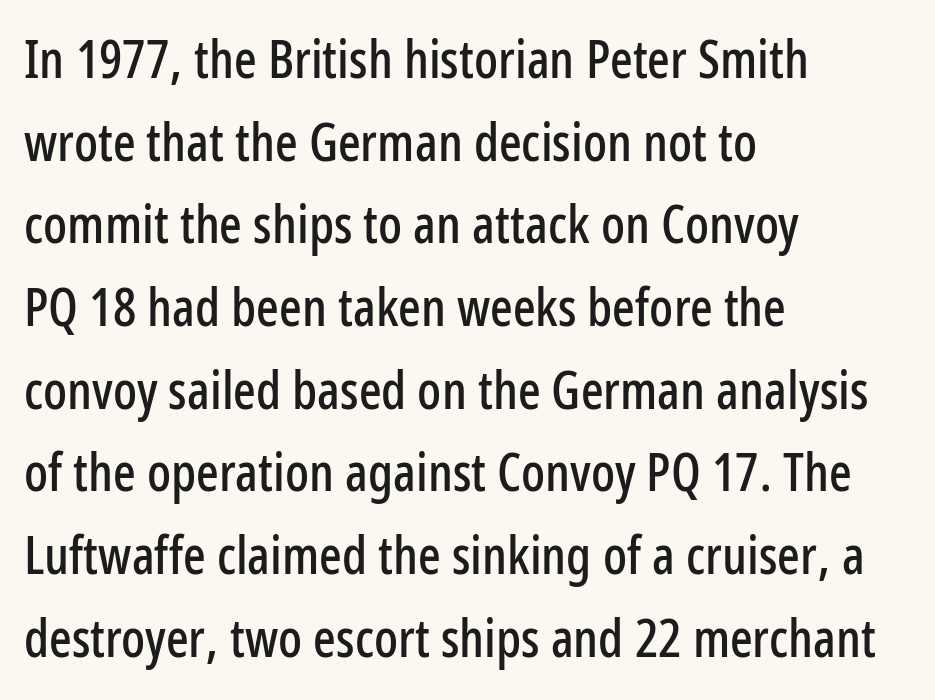
Q: Is the text italic (slanted)? A: No, it is upright.
Q: Is the typeface a serif or a sans-serif typeface? A: Sans-serif.
Q: Is the text underlined? A: No.
Q: How is the paragraph aligned? A: Left-aligned.
Q: Is the spacing between letters normal or unusually wide? A: Normal.
Q: Is the spacing between lines tight, normal or loose? A: Normal.
Q: Width (condensed, normal, or wide)? A: Condensed.
Q: Stroke contrast? A: Low.
Q: x-height? A: Medium.
Q: Monospaced? A: No.
